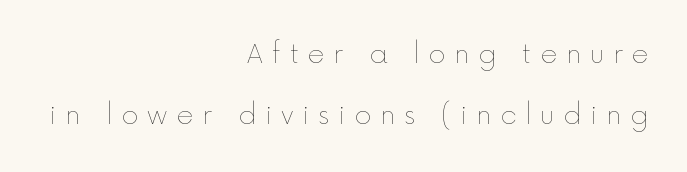
Q: Is the text bold? A: No.
Q: Is the text italic (slanted)? A: No, it is upright.
Q: Is the text underlined? A: No.
Q: How is the paragraph aligned? A: Right-aligned.
Q: Is the spacing between letters normal or unusually wide? A: Unusually wide.
Q: Is the spacing between lines tight, normal or loose? A: Loose.
